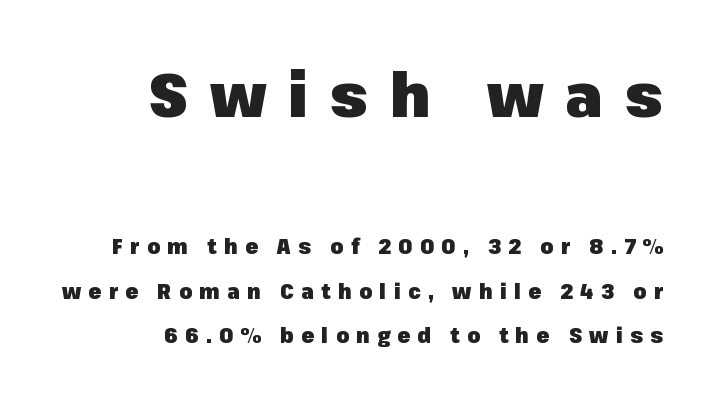
How heavy is the stroke? Heavy — this is a bold. One-word summary of the alignment: right. The text was rendered using a sans face with plain stroke endings. One glance says open: line gaps are wider than usual.
